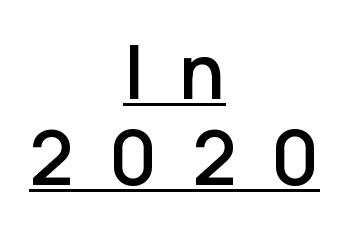
Q: Is the text italic (slanted)? A: No, it is upright.
Q: Is the typeface a serif or a sans-serif typeface? A: Sans-serif.
Q: Is the text underlined? A: Yes.
Q: How is the paragraph aligned? A: Centered.
Q: Is the spacing between letters normal or unusually wide? A: Unusually wide.
Q: Is the spacing between lines tight, normal or loose? A: Tight.
Q: Width (condensed, normal, or wide)? A: Normal.
Q: Stroke contrast? A: Low.
Q: x-height? A: Medium.
Q: Monospaced? A: No.
